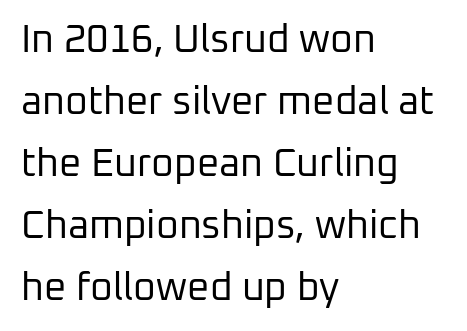
Q: Is the text bold? A: No.
Q: Is the text italic (slanted)? A: No, it is upright.
Q: Is the typeface a serif or a sans-serif typeface? A: Sans-serif.
Q: Is the text underlined? A: No.
Q: How is the paragraph aligned? A: Left-aligned.
Q: Is the spacing between letters normal or unusually wide? A: Normal.
Q: Is the spacing between lines tight, normal or loose? A: Normal.
Q: Width (condensed, normal, or wide)? A: Normal.
Q: Stroke contrast? A: Low.
Q: x-height? A: Medium.
Q: Monospaced? A: No.
